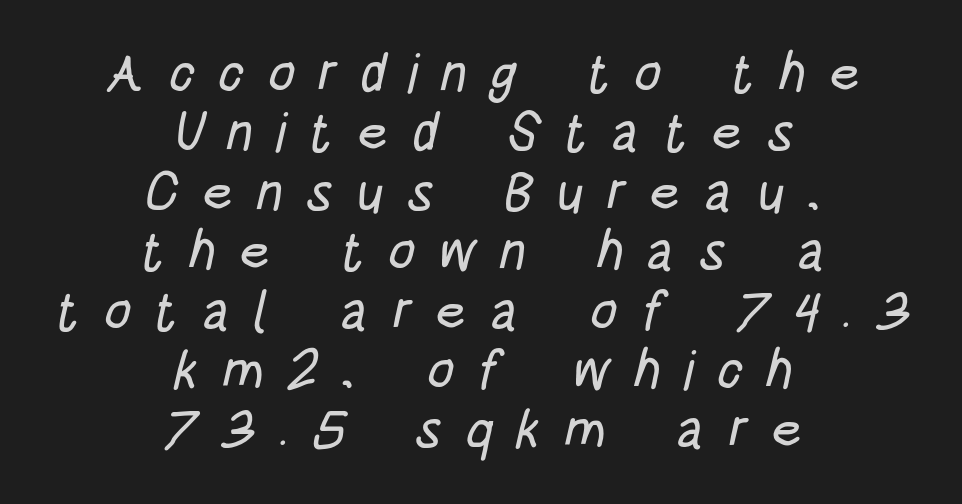
The image shows 54 px condensed sans-serif type; set centered, tight line spacing (1.1x), unusually wide letter spacing (+0.42 em), not underlined; low stroke contrast and a large x-height.
